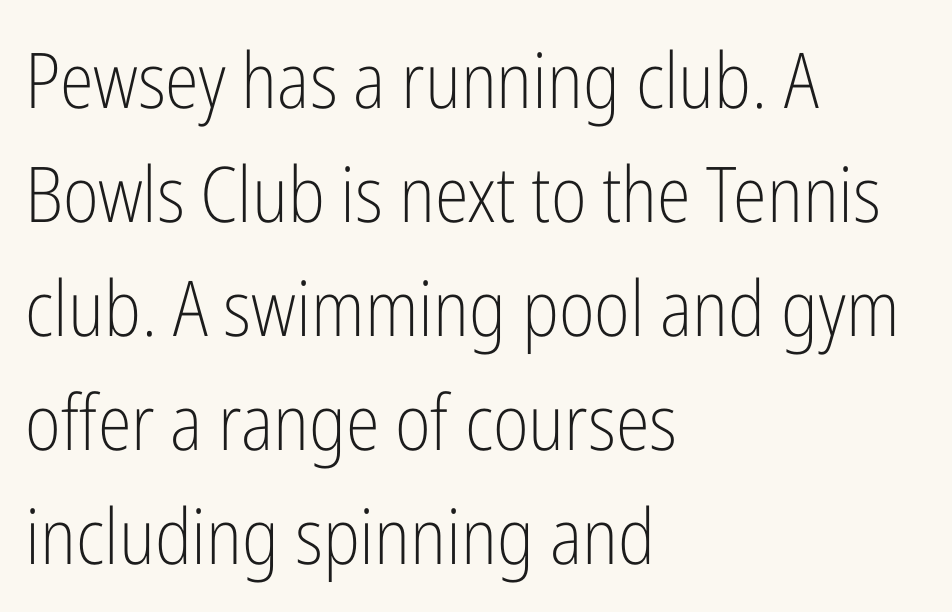
Q: Is the text bold? A: No.
Q: Is the text italic (slanted)? A: No, it is upright.
Q: Is the typeface a serif or a sans-serif typeface? A: Sans-serif.
Q: Is the text underlined? A: No.
Q: How is the paragraph aligned? A: Left-aligned.
Q: Is the spacing between letters normal or unusually wide? A: Normal.
Q: Is the spacing between lines tight, normal or loose? A: Normal.
Q: Width (condensed, normal, or wide)? A: Condensed.
Q: Stroke contrast? A: Low.
Q: x-height? A: Medium.
Q: Monospaced? A: No.
